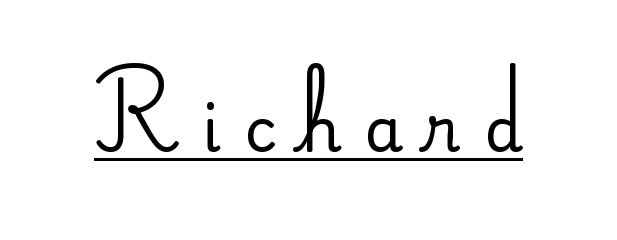
{"serif": "no", "italic": "no", "bold": "no", "weight": "regular", "width": "normal", "stroke_contrast": "low", "x_height": "small", "monospaced": "no", "underline": "yes", "letter_spacing": "wide", "letter_spacing_em": 0.37, "glyph_px": 62}
